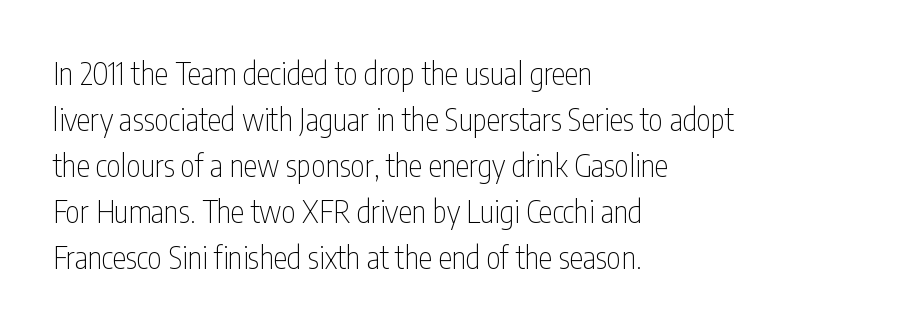
{"serif": "no", "italic": "no", "bold": "no", "weight": "thin", "width": "condensed", "stroke_contrast": "low", "x_height": "medium", "monospaced": "no", "underline": "no", "align": "left", "line_spacing": "normal", "line_spacing_ratio": 1.48, "letter_spacing": "normal", "letter_spacing_em": 0.0, "glyph_px": 31}
